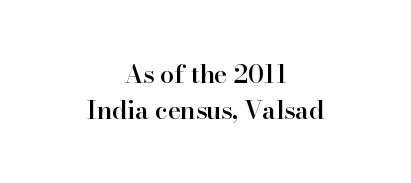
The image shows 25 px text type, upright; set centered, normal line spacing (1.43x), normal letter spacing, not underlined.
